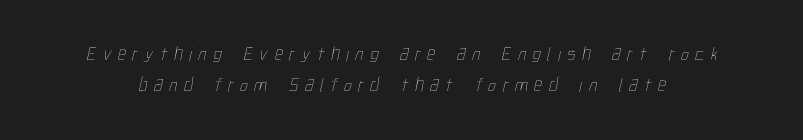
{"bold": "no", "underline": "no", "line_spacing": "normal", "line_spacing_ratio": 1.56, "letter_spacing": "wide", "letter_spacing_em": 0.32, "glyph_px": 20}
